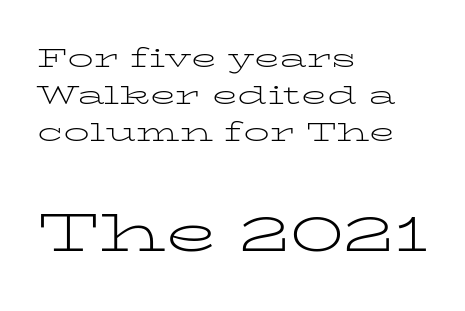
Q: Is the text bold? A: No.
Q: Is the text italic (slanted)? A: No, it is upright.
Q: Is the typeface a serif or a sans-serif typeface? A: Serif.
Q: Is the text underlined? A: No.
Q: How is the paragraph aligned? A: Left-aligned.
Q: Is the spacing between letters normal or unusually wide? A: Normal.
Q: Is the spacing between lines tight, normal or loose? A: Normal.
Q: Which block of text is set in a larger size, the first (top) or the second (bottom)? A: The second (bottom) one.
Q: Width (condensed, normal, or wide)? A: Wide.
Q: Stroke contrast? A: Low.
Q: x-height? A: Medium.
Q: Monospaced? A: No.
